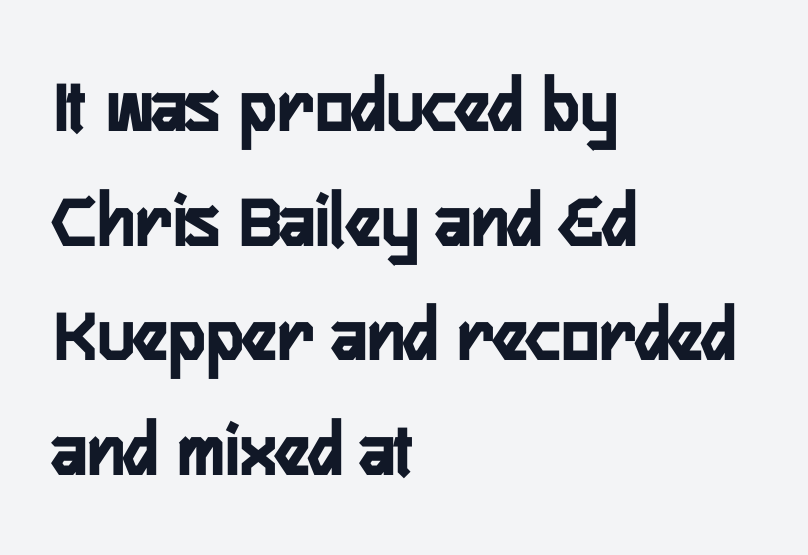
Q: Is the text bold? A: Yes.
Q: Is the text italic (slanted)? A: No, it is upright.
Q: Is the typeface a serif or a sans-serif typeface? A: Sans-serif.
Q: Is the text underlined? A: No.
Q: How is the paragraph aligned? A: Left-aligned.
Q: Is the spacing between letters normal or unusually wide? A: Normal.
Q: Is the spacing between lines tight, normal or loose? A: Normal.
Q: Width (condensed, normal, or wide)? A: Condensed.
Q: Stroke contrast? A: Low.
Q: x-height? A: Medium.
Q: Monospaced? A: No.
